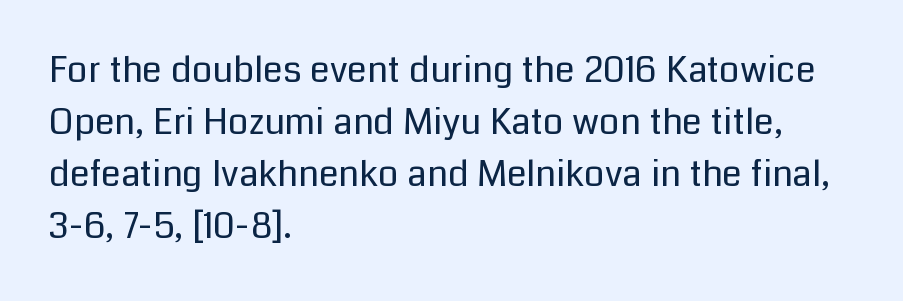
{"serif": "no", "italic": "no", "bold": "no", "weight": "regular", "width": "normal", "stroke_contrast": "low", "x_height": "medium", "monospaced": "no", "underline": "no", "align": "left", "line_spacing": "normal", "line_spacing_ratio": 1.44, "letter_spacing": "normal", "letter_spacing_em": 0.0, "glyph_px": 36}
